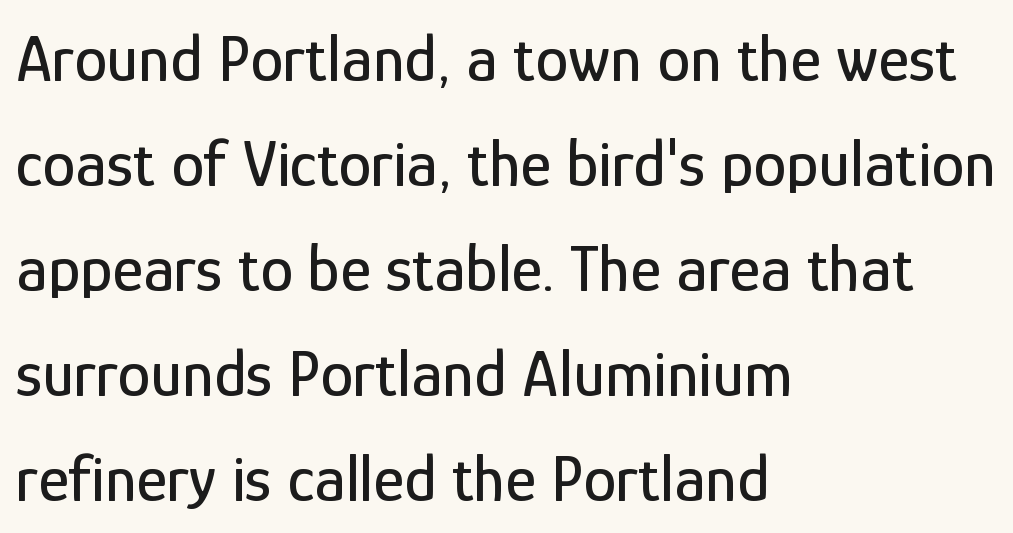
{"serif": "no", "italic": "no", "width": "condensed", "stroke_contrast": "low", "x_height": "medium", "monospaced": "no", "underline": "no", "align": "left", "line_spacing": "normal", "line_spacing_ratio": 1.59, "letter_spacing": "normal", "letter_spacing_em": 0.0, "glyph_px": 66}
